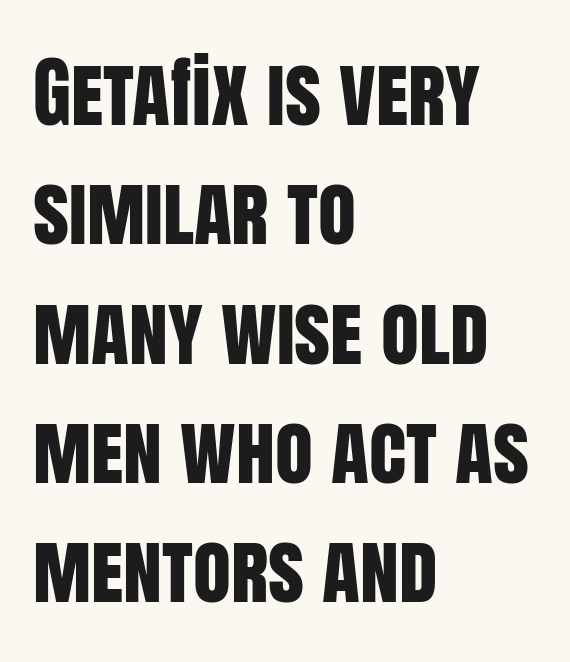
Left-aligned paragraph, ragged on the right. This is roman type, the default non-slanted kind. Rule under the text: the space is simply empty. Evenly set lines give the paragraph a standard silhouette.
